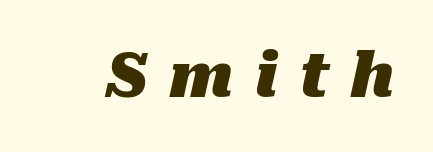
Q: Is the text bold? A: Yes.
Q: Is the text italic (slanted)? A: Yes, it leans right by about 10 degrees.
Q: Is the text underlined? A: No.
Q: Is the spacing between letters normal or unusually wide? A: Unusually wide.
Q: Width (condensed, normal, or wide)? A: Normal.
Q: Stroke contrast? A: Medium.
Q: x-height? A: Medium.
Q: Monospaced? A: No.
